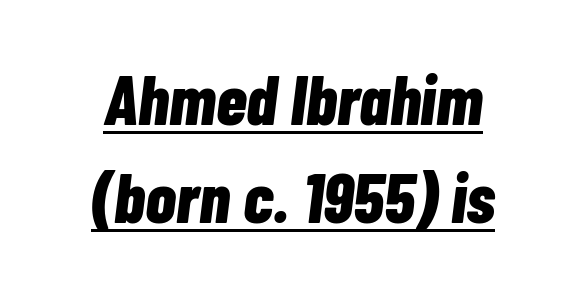
{"italic": "yes", "lean": "right", "slant_degrees": 7, "bold": "yes", "weight": "bold", "width": "condensed", "stroke_contrast": "low", "x_height": "medium", "monospaced": "no", "underline": "yes", "align": "center", "line_spacing": "normal", "line_spacing_ratio": 1.4, "letter_spacing": "normal", "letter_spacing_em": 0.0, "glyph_px": 70}
